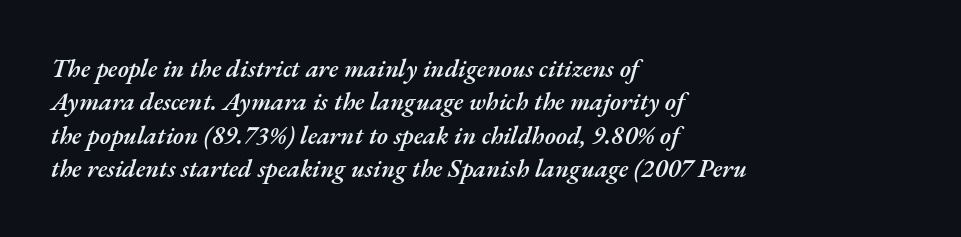
The image shows 25 px text type, italic (leaning right); set left-aligned, normal line spacing (1.34x), normal letter spacing, not underlined.
